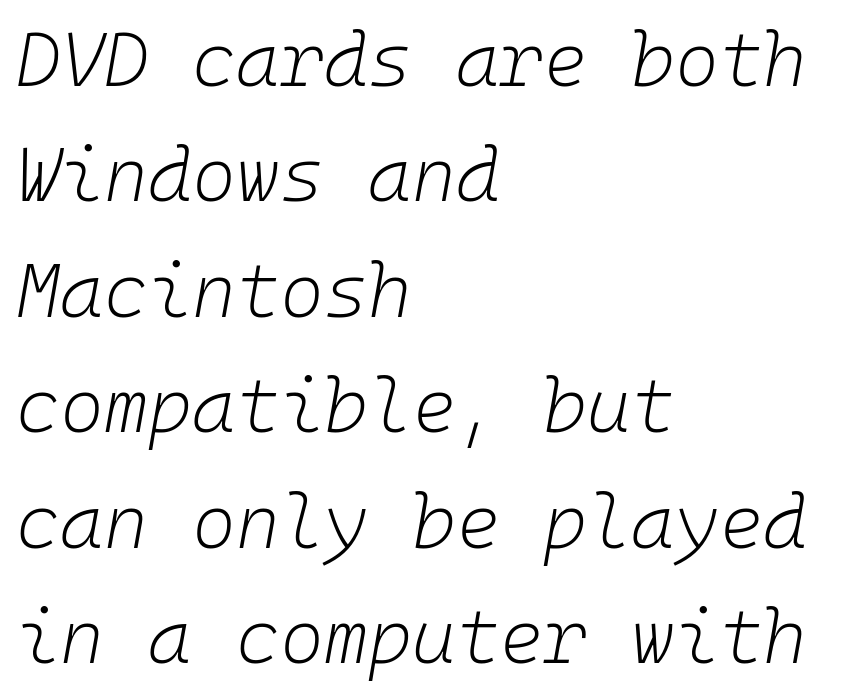
The image shows 75 px light type, italic (leaning right), monospaced; set left-aligned, normal line spacing (1.54x), normal letter spacing, not underlined; low stroke contrast and a medium x-height.
